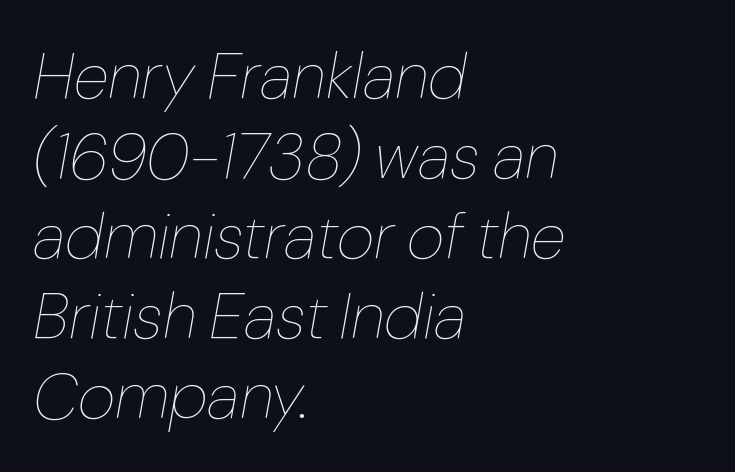
Q: Is the text bold? A: No.
Q: Is the text italic (slanted)? A: Yes, it leans right by about 10 degrees.
Q: Is the text underlined? A: No.
Q: How is the paragraph aligned? A: Left-aligned.
Q: Is the spacing between letters normal or unusually wide? A: Normal.
Q: Width (condensed, normal, or wide)? A: Normal.
Q: Stroke contrast? A: Low.
Q: x-height? A: Medium.
Q: Monospaced? A: No.
